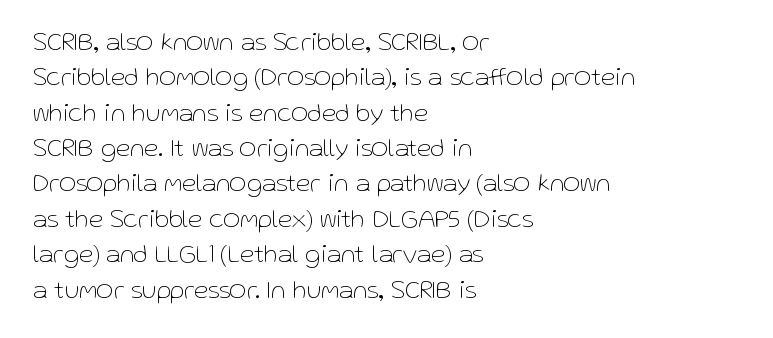
{"italic": "no", "bold": "no", "underline": "no", "align": "left", "line_spacing": "normal", "line_spacing_ratio": 1.36, "letter_spacing": "normal", "letter_spacing_em": 0.0, "glyph_px": 26}
